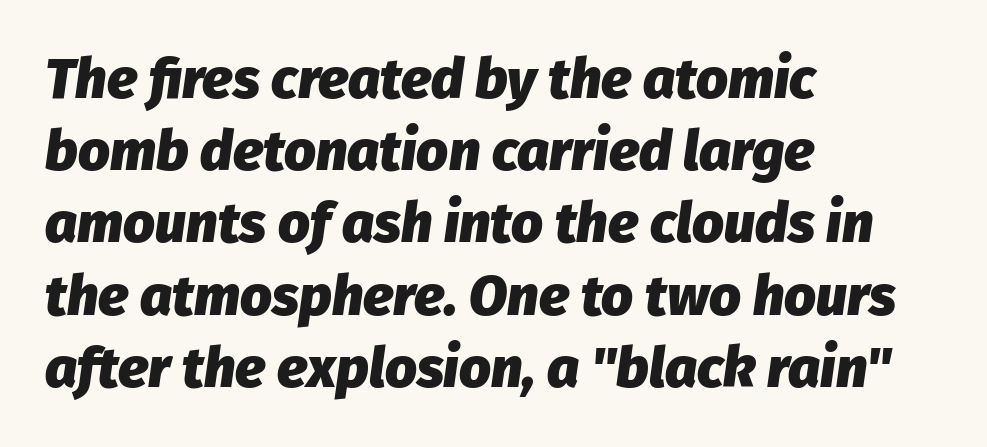
Q: Is the text bold? A: Yes.
Q: Is the text italic (slanted)? A: Yes, it leans right by about 8 degrees.
Q: Is the text underlined? A: No.
Q: How is the paragraph aligned? A: Left-aligned.
Q: Is the spacing between letters normal or unusually wide? A: Normal.
Q: Is the spacing between lines tight, normal or loose? A: Normal.
Q: Width (condensed, normal, or wide)? A: Normal.
Q: Stroke contrast? A: Low.
Q: x-height? A: Medium.
Q: Monospaced? A: No.
